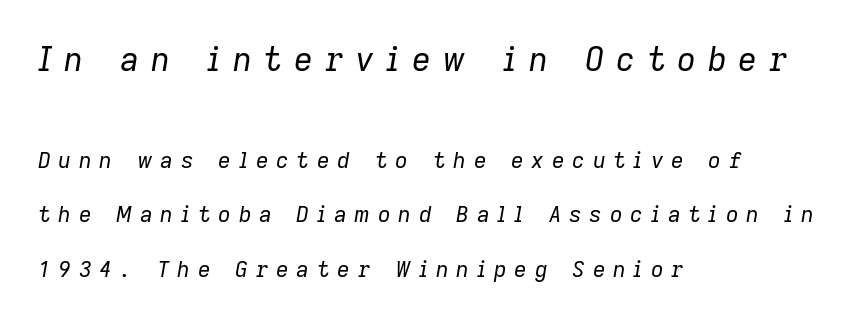
Compared with typical body copy, the letter spacing here is much looser. A student would notice the top passage is typeset larger than what follows. Plain, unruled lines of type. One-word summary of the alignment: left. Character widths vary here, with narrow letters taking less room than wide ones.
